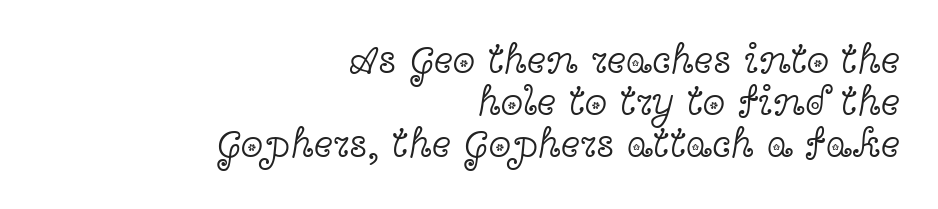
The image shows 41 px light, wide serif type, upright; set right-aligned, tight line spacing (1.02x), normal letter spacing, not underlined; a medium x-height.
